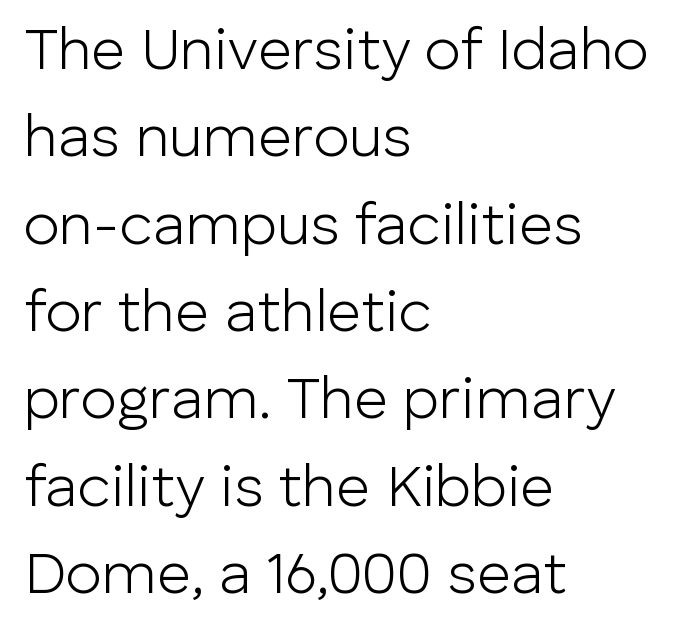
{"serif": "no", "italic": "no", "bold": "no", "weight": "light", "width": "normal", "stroke_contrast": "low", "x_height": "medium", "monospaced": "no", "underline": "no", "align": "left", "line_spacing": "normal", "line_spacing_ratio": 1.48, "letter_spacing": "normal", "letter_spacing_em": 0.0, "glyph_px": 59}
